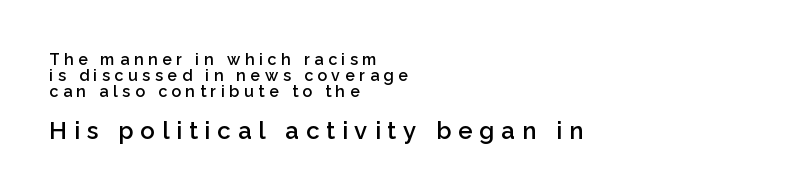
Notice how the passage keeps a crisp vertical edge on the left only. Bigger letters appear in the bottom chunk; the top chunk is reduced. The foot of each line stays bare and open. This is moderately heavy type, rendered in semibold. What stands out about the letter spacing? Its width — letters are far apart. Vertically, the passage feels compressed, each row crowding the next.
